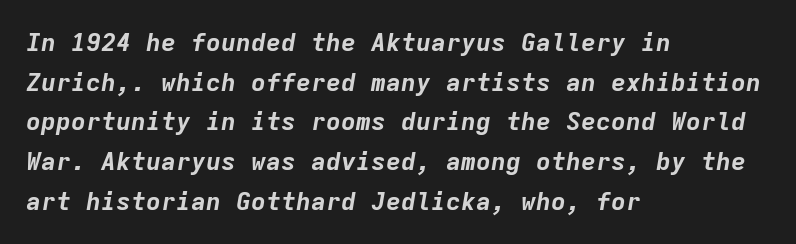
Spacing between characters is what you'd get straight out of the box. Notice how descenders clear the ascenders below comfortably — that's standard leading. Plain, unruled lines of type. The compositor pushed each line to the left boundary. Italic: yes, the glyphs are oblique.
